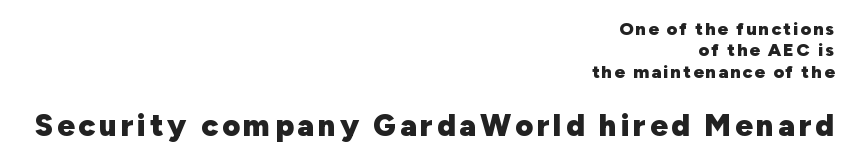
Q: Is the text bold? A: Yes.
Q: Is the text italic (slanted)? A: No, it is upright.
Q: Is the typeface a serif or a sans-serif typeface? A: Sans-serif.
Q: Is the text underlined? A: No.
Q: How is the paragraph aligned? A: Right-aligned.
Q: Which block of text is set in a larger size, the first (top) or the second (bottom)? A: The second (bottom) one.
Q: Width (condensed, normal, or wide)? A: Normal.
Q: Stroke contrast? A: Low.
Q: x-height? A: Medium.
Q: Monospaced? A: No.
